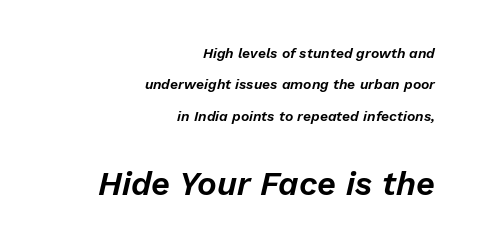
Q: Is the text italic (slanted)? A: Yes, it leans right by about 13 degrees.
Q: Is the text underlined? A: No.
Q: How is the paragraph aligned? A: Right-aligned.
Q: Is the spacing between letters normal or unusually wide? A: Normal.
Q: Is the spacing between lines tight, normal or loose? A: Loose.
Q: Which block of text is set in a larger size, the first (top) or the second (bottom)? A: The second (bottom) one.
Q: Width (condensed, normal, or wide)? A: Normal.
Q: Stroke contrast? A: Low.
Q: x-height? A: Medium.
Q: Monospaced? A: No.
